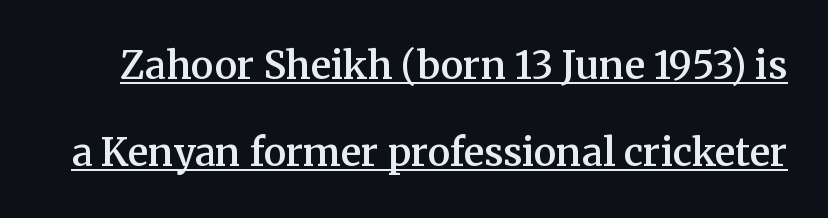
{"serif": "yes", "italic": "no", "bold": "semi", "weight": "semibold", "width": "normal", "stroke_contrast": "medium", "x_height": "medium", "monospaced": "no", "underline": "yes", "line_spacing": "loose", "line_spacing_ratio": 2.28, "letter_spacing": "normal", "letter_spacing_em": 0.0, "glyph_px": 38}
